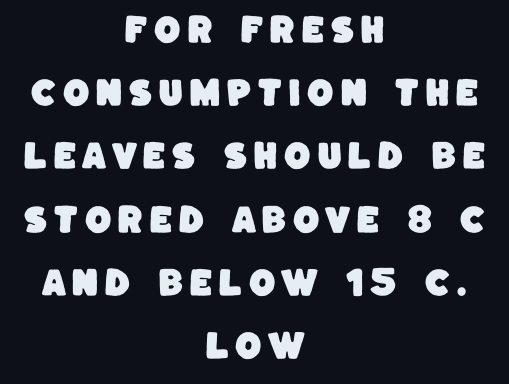
Q: Is the typeface a serif or a sans-serif typeface? A: Sans-serif.
Q: Is the text underlined? A: No.
Q: How is the paragraph aligned? A: Centered.
Q: Is the spacing between lines tight, normal or loose? A: Loose.
Q: Width (condensed, normal, or wide)? A: Normal.
Q: Stroke contrast? A: Low.
Q: x-height? A: Large.
Q: Monospaced? A: No.
